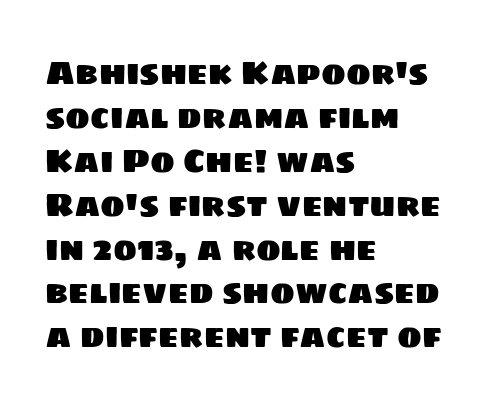
{"serif": "no", "width": "normal", "stroke_contrast": "low", "x_height": "large", "monospaced": "no", "underline": "no", "align": "left", "line_spacing": "normal", "line_spacing_ratio": 1.33, "letter_spacing": "normal", "letter_spacing_em": 0.0, "glyph_px": 33}
